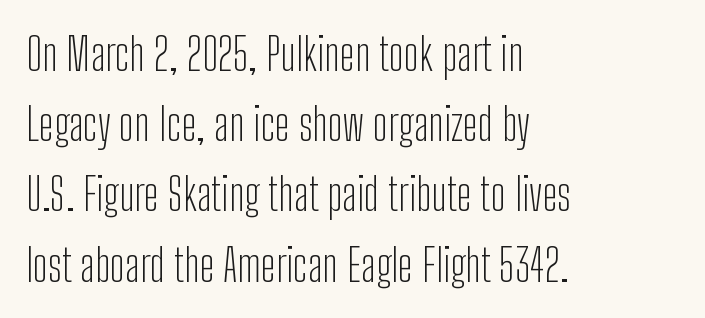
The vertical gap from one line to the next is medium. Is this a fixed-width face? No — the glyphs have proportional, varying widths. The cut favours lightness, reaching ordinary text weight at its darkest. The line texture is even and compact thanks to regular tracking. Rule under the text: the space is simply empty.
